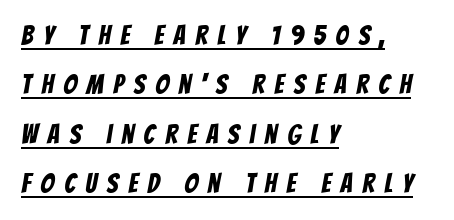
The image shows 27 px text type; set left-aligned, line spacing 1.83x, unusually wide letter spacing (+0.37 em), underlined.
